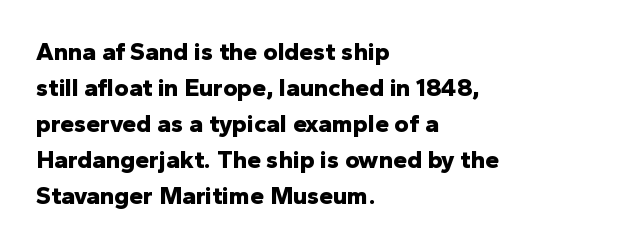
Nope, not italic — everything's standing straight. A normal amount of white space separates one row of letters from the next. Pretty heavy lettering here — definitely bold. Line starts are locked; line ends wander. Tracking here is standard; glyphs follow each other at the usual distance. Decoration check: the copy has no underline.
